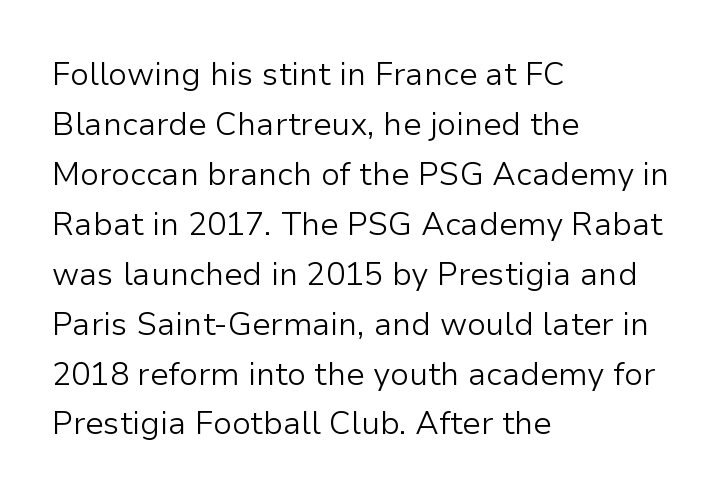
Q: Is the text bold? A: No.
Q: Is the text italic (slanted)? A: No, it is upright.
Q: Is the typeface a serif or a sans-serif typeface? A: Sans-serif.
Q: Is the text underlined? A: No.
Q: How is the paragraph aligned? A: Left-aligned.
Q: Is the spacing between letters normal or unusually wide? A: Normal.
Q: Is the spacing between lines tight, normal or loose? A: Normal.
Q: Width (condensed, normal, or wide)? A: Normal.
Q: Stroke contrast? A: Low.
Q: x-height? A: Medium.
Q: Monospaced? A: No.
